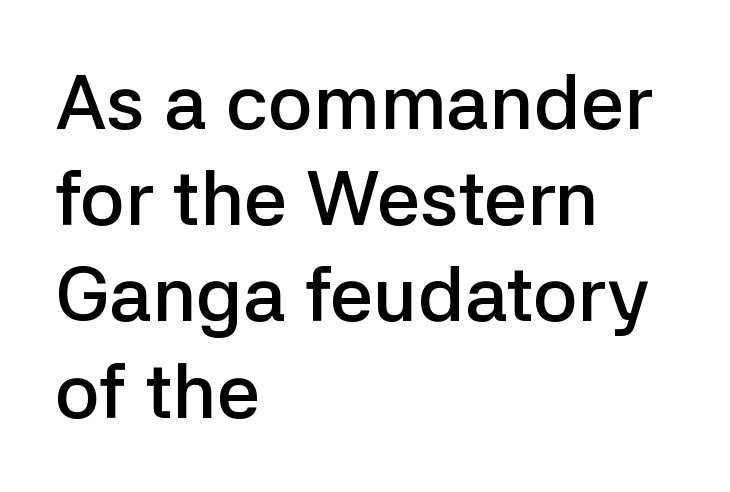
Q: Is the text bold? A: Semi-bold.
Q: Is the text italic (slanted)? A: No, it is upright.
Q: Is the typeface a serif or a sans-serif typeface? A: Sans-serif.
Q: Is the text underlined? A: No.
Q: How is the paragraph aligned? A: Left-aligned.
Q: Is the spacing between letters normal or unusually wide? A: Normal.
Q: Is the spacing between lines tight, normal or loose? A: Normal.
Q: Width (condensed, normal, or wide)? A: Normal.
Q: Stroke contrast? A: Low.
Q: x-height? A: Medium.
Q: Monospaced? A: No.
